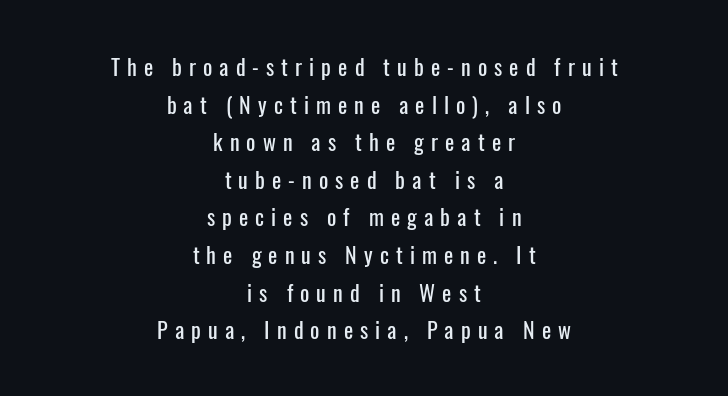
Q: Is the text italic (slanted)? A: No, it is upright.
Q: Is the text underlined? A: No.
Q: How is the paragraph aligned? A: Centered.
Q: Is the spacing between letters normal or unusually wide? A: Unusually wide.
